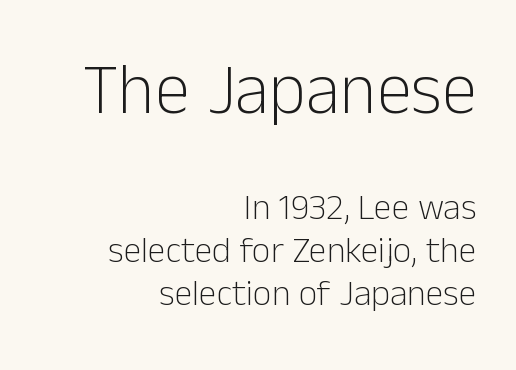
Q: Is the text bold? A: No.
Q: Is the text italic (slanted)? A: No, it is upright.
Q: Is the typeface a serif or a sans-serif typeface? A: Sans-serif.
Q: Is the text underlined? A: No.
Q: How is the paragraph aligned? A: Right-aligned.
Q: Is the spacing between letters normal or unusually wide? A: Normal.
Q: Which block of text is set in a larger size, the first (top) or the second (bottom)? A: The first (top) one.
Q: Width (condensed, normal, or wide)? A: Normal.
Q: Stroke contrast? A: Low.
Q: x-height? A: Medium.
Q: Monospaced? A: No.
